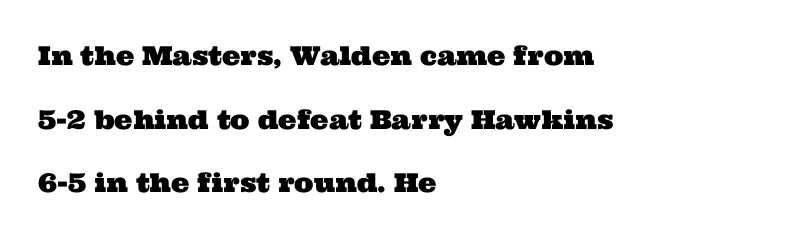
The image shows 26 px text type; set left-aligned, loose line spacing (2.45x), normal letter spacing, not underlined.
